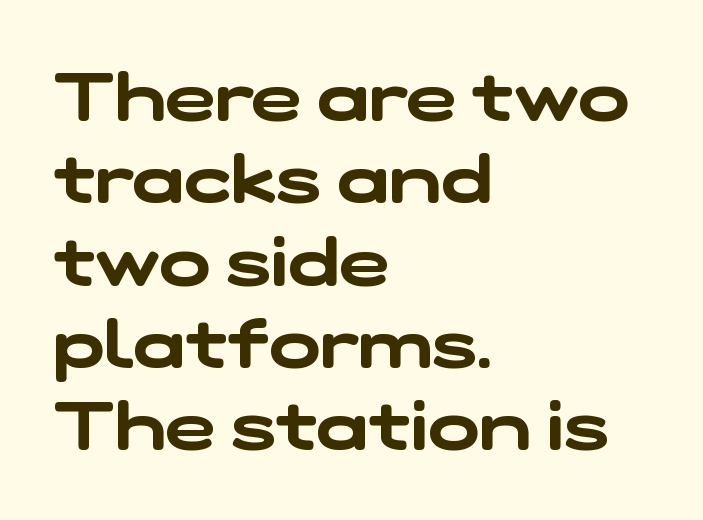
{"serif": "no", "width": "wide", "stroke_contrast": "low", "x_height": "medium", "monospaced": "no", "underline": "no", "align": "left", "line_spacing_ratio": 1.21, "letter_spacing": "normal", "letter_spacing_em": 0.0, "glyph_px": 68}
